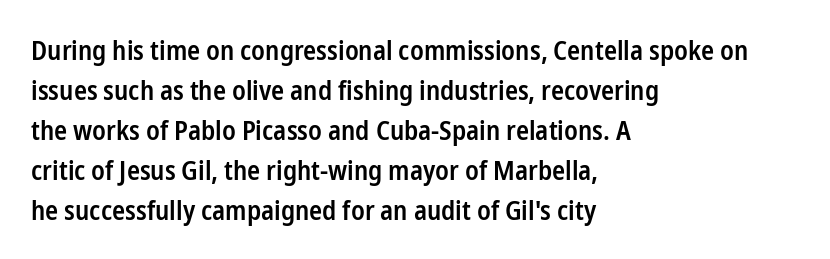
Q: Is the text bold? A: Semi-bold.
Q: Is the text italic (slanted)? A: No, it is upright.
Q: Is the text underlined? A: No.
Q: How is the paragraph aligned? A: Left-aligned.
Q: Is the spacing between letters normal or unusually wide? A: Normal.
Q: Is the spacing between lines tight, normal or loose? A: Normal.
